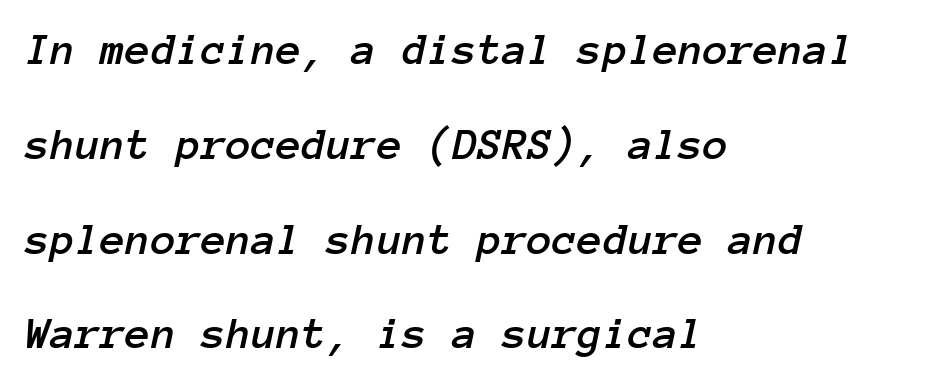
You could fit nearly another row in the gap between these rows. You could count columns in this text — the font is strictly monospaced. Plain, unruled lines of type. The lines are quadded left.
